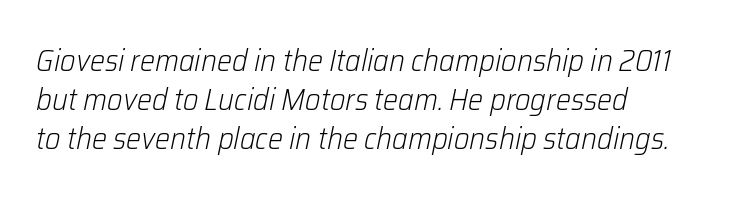
Ink coverage per letter is moderate at most. The baseline area is clear. Varying glyph widths throughout — classic text-font behaviour. Leading matches the norm, producing a regular column. How are the letters spaced? Ordinarily, with no added tracking. The specimen reads as italic at a glance.
